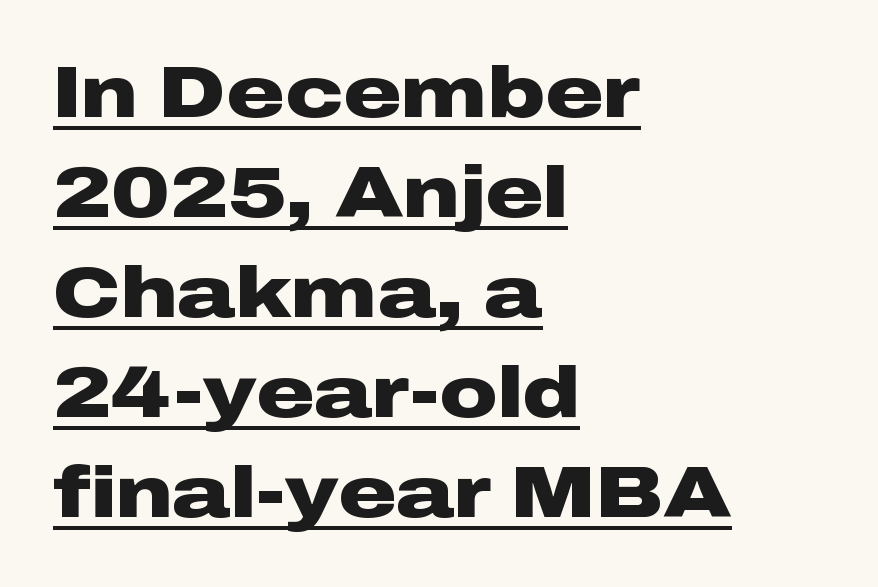
{"serif": "no", "italic": "no", "bold": "yes", "weight": "heavy", "width": "wide", "stroke_contrast": "low", "x_height": "medium", "monospaced": "no", "underline": "yes", "align": "left", "line_spacing": "normal", "line_spacing_ratio": 1.39, "letter_spacing": "normal", "letter_spacing_em": 0.0, "glyph_px": 72}
